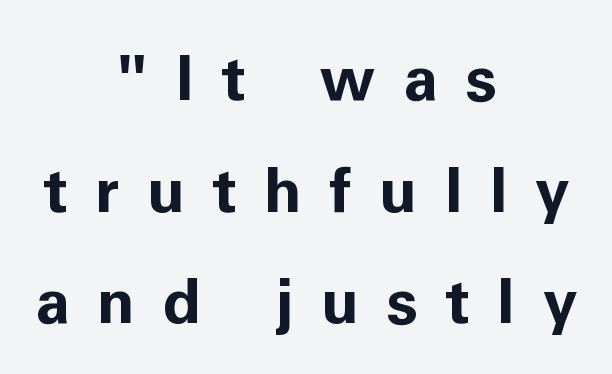
{"serif": "no", "italic": "no", "bold": "yes", "weight": "bold", "width": "normal", "stroke_contrast": "low", "x_height": "medium", "monospaced": "no", "underline": "no", "align": "center", "line_spacing_ratio": 1.8, "letter_spacing": "wide", "letter_spacing_em": 0.45, "glyph_px": 62}
